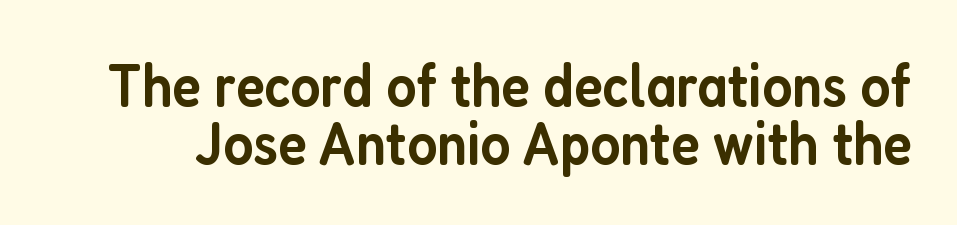
{"serif": "no", "italic": "no", "bold": "semi", "weight": "semibold", "width": "condensed", "stroke_contrast": "low", "x_height": "medium", "monospaced": "no", "underline": "no", "line_spacing": "tight", "line_spacing_ratio": 0.95, "letter_spacing": "normal", "letter_spacing_em": 0.0, "glyph_px": 61}
